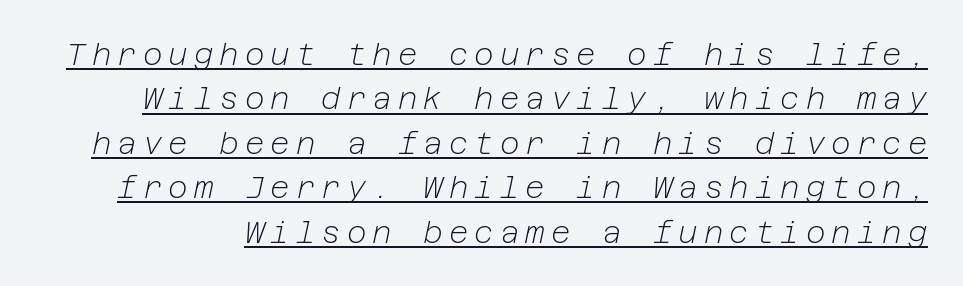
{"italic": "yes", "lean": "right", "slant_degrees": 12, "bold": "no", "weight": "light", "width": "normal", "stroke_contrast": "low", "x_height": "medium", "underline": "yes", "line_spacing": "normal", "line_spacing_ratio": 1.48, "letter_spacing": "wide", "letter_spacing_em": 0.2, "glyph_px": 30}
